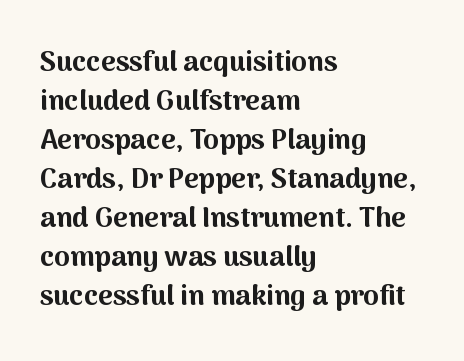
The passage is arranged the way most books set body copy — flush left. A bare baseline throughout the passage. Heft: maximum for text — a bold. The rendering shows plain stroke endings on the letterforms — a sans-serif design.
